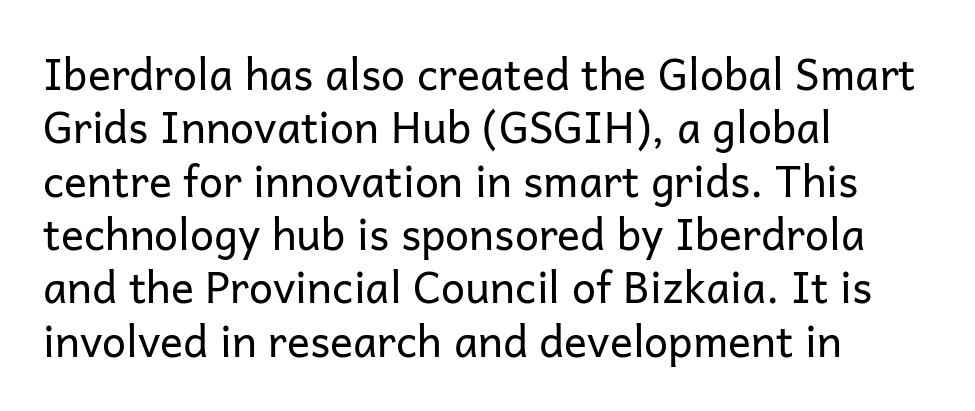
{"serif": "no", "italic": "no", "bold": "no", "weight": "regular", "width": "normal", "stroke_contrast": "low", "x_height": "medium", "monospaced": "no", "underline": "no", "align": "left", "line_spacing_ratio": 1.24, "letter_spacing": "normal", "letter_spacing_em": 0.0, "glyph_px": 43}
